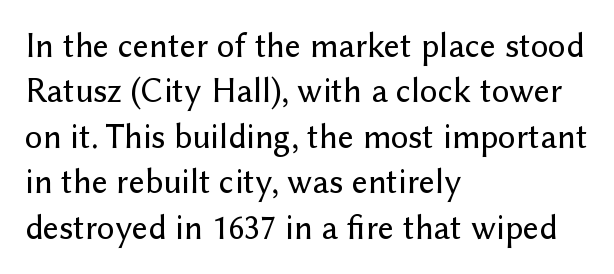
{"serif": "no", "italic": "no", "width": "normal", "stroke_contrast": "low", "x_height": "medium", "monospaced": "no", "underline": "no", "align": "left", "line_spacing": "normal", "line_spacing_ratio": 1.3, "letter_spacing": "normal", "letter_spacing_em": 0.0, "glyph_px": 35}
